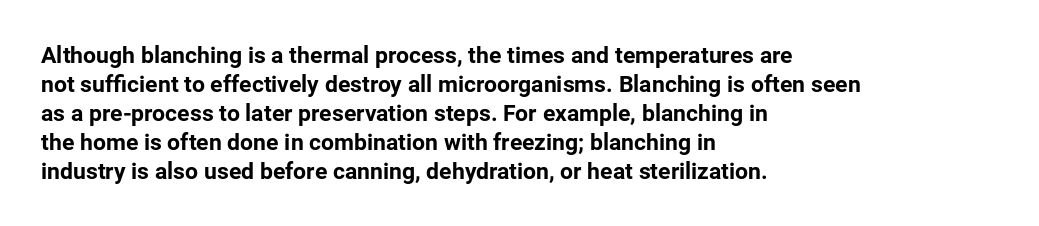
The typography opts for an upright posture over an oblique one. What weight is shown? A full bold with thick strokes. How would I describe the line gaps? Plain and ordinary. Each line starts at the same left margin while the right side varies.
